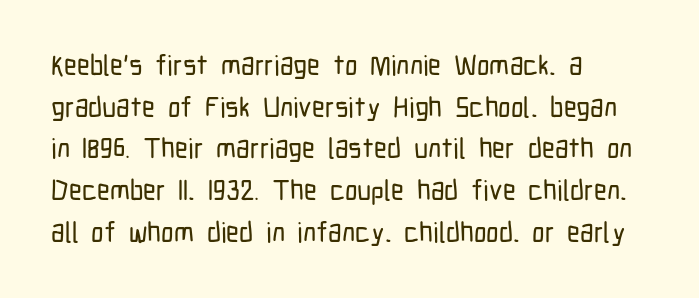
The letters stand straight up with perfectly vertical stems. The glyphs are unaccompanied by any horizontal stroke below them. The passage shown is typeset with a sans-serif family. What's the leading like? Ordinary, nothing unusual. Do the characters align in a grid? No, the font is proportional.
